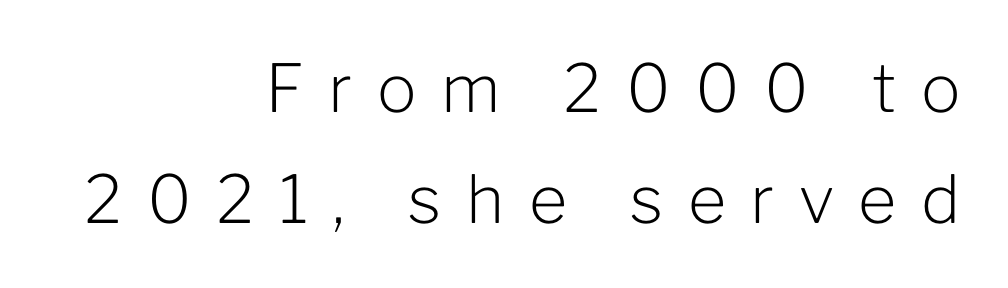
Do the characters align in a grid? No, the font is proportional. You can tell it's not italic because the verticals are truly vertical. The rendering uses a moderate line-height, typical for paragraphs. The ragged edge is on the left, which tells us the setting is flush right. The typeface chosen for these lines omits serifs.
